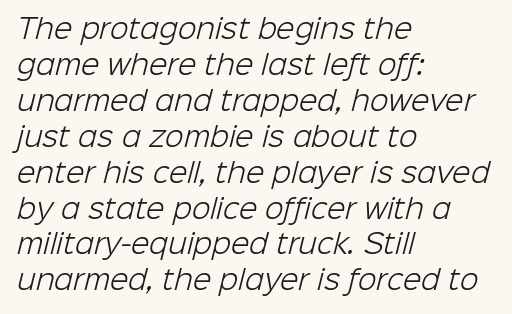
Plain, unruled lines of type. The tracking reads as untouched default to a designer's eye. Typeset ragged right — the left edge is the straight one. A light-to-regular cut is what we see here.
